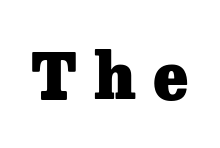
The image shows 64 px heavy serif type, upright; set unusually wide letter spacing (+0.27 em), not underlined; low stroke contrast and a medium x-height.
